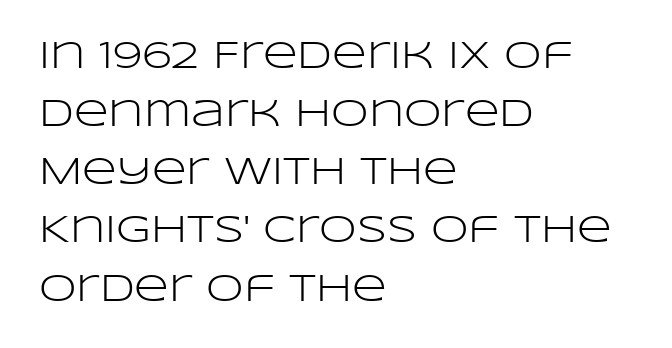
Q: Is the text bold? A: No.
Q: Is the text italic (slanted)? A: No, it is upright.
Q: Is the typeface a serif or a sans-serif typeface? A: Sans-serif.
Q: Is the text underlined? A: No.
Q: How is the paragraph aligned? A: Left-aligned.
Q: Is the spacing between letters normal or unusually wide? A: Normal.
Q: Is the spacing between lines tight, normal or loose? A: Normal.
Q: Width (condensed, normal, or wide)? A: Wide.
Q: Stroke contrast? A: Low.
Q: x-height? A: Large.
Q: Monospaced? A: No.
